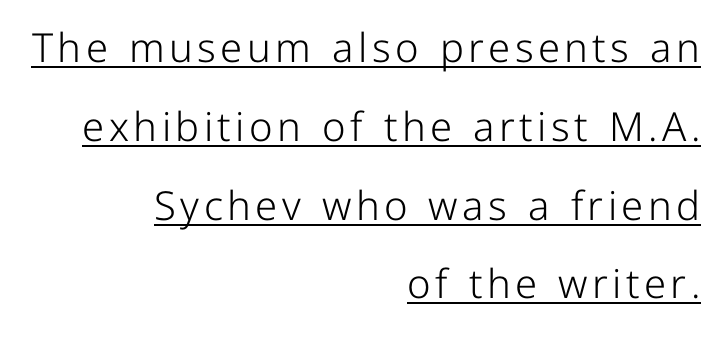
Q: Is the text bold? A: No.
Q: Is the text italic (slanted)? A: No, it is upright.
Q: Is the typeface a serif or a sans-serif typeface? A: Sans-serif.
Q: Is the text underlined? A: Yes.
Q: How is the paragraph aligned? A: Right-aligned.
Q: Is the spacing between lines tight, normal or loose? A: Loose.
Q: Width (condensed, normal, or wide)? A: Normal.
Q: Stroke contrast? A: Low.
Q: x-height? A: Medium.
Q: Monospaced? A: No.
